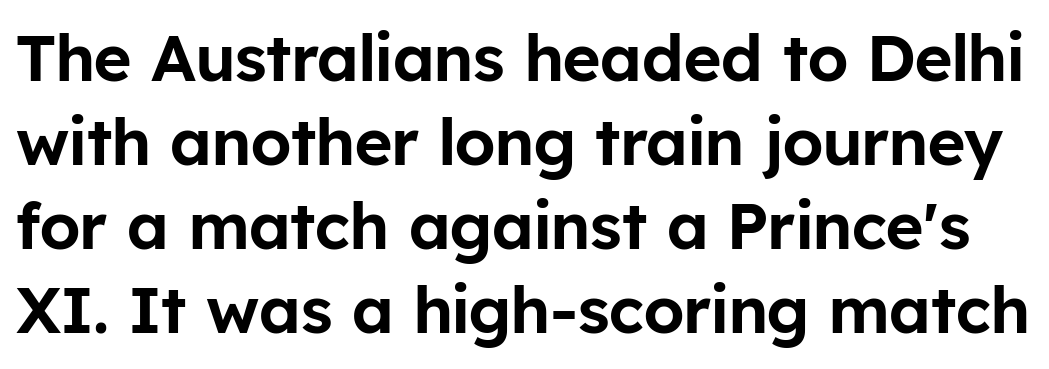
Q: Is the text italic (slanted)? A: No, it is upright.
Q: Is the typeface a serif or a sans-serif typeface? A: Sans-serif.
Q: Is the text underlined? A: No.
Q: Is the spacing between letters normal or unusually wide? A: Normal.
Q: Is the spacing between lines tight, normal or loose? A: Normal.
Q: Width (condensed, normal, or wide)? A: Normal.
Q: Stroke contrast? A: Low.
Q: x-height? A: Medium.
Q: Monospaced? A: No.
